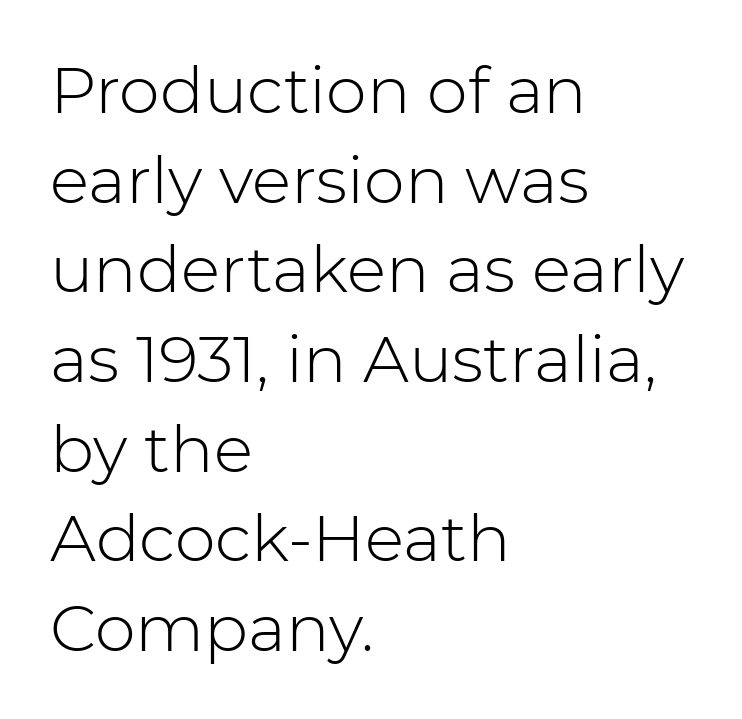
Posture: vertical. The passage is arranged the way most books set body copy — flush left. Standard letterfit; no display-style spreading of the glyphs. Note the varied advance widths — an 'i' is clearly narrower than an 'm'.
